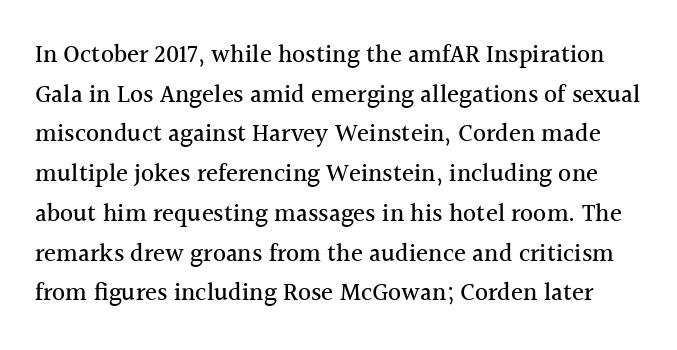
When letters stand straight like this, we call the style roman or upright. Honestly, there is no underline to notice here at all. Nothing unusual about the tracking: characters are spaced as the font intends. How would I describe the line gaps? Plain and ordinary.
